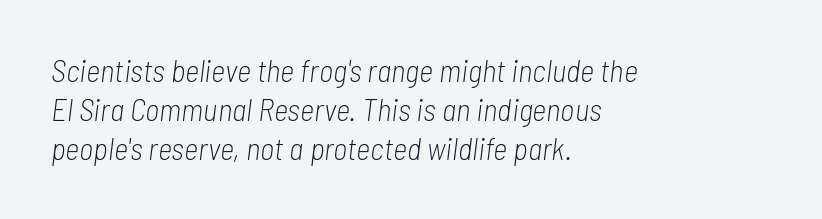
The rendering uses natural spacing where letterforms have individual widths. A typesetter would call this leading conventional body-copy spacing. Short and long lines alike share a common starting point at left. Style check: oblique.
